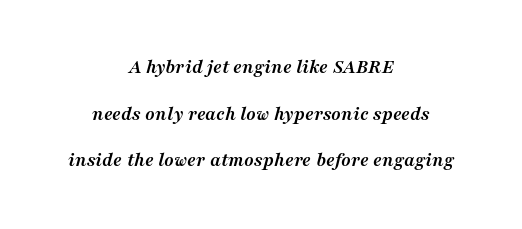
The image shows 20 px bold type, italic (leaning right); set centered, loose line spacing (2.33x), normal letter spacing, not underlined.
